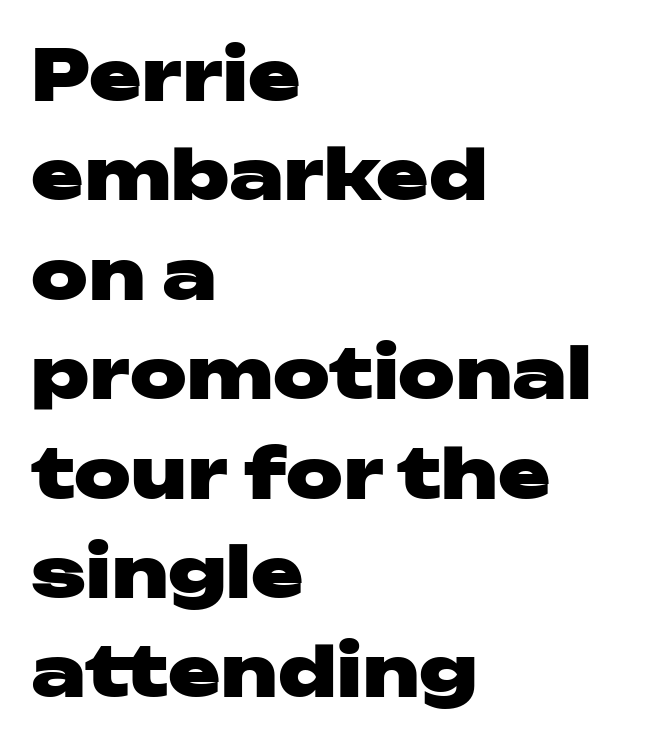
Classification — sans serif. These words are printed bold, with thick strokes throughout. The compositor pushed each line to the left boundary. If you measured baseline to baseline, you'd find a middling distance.
